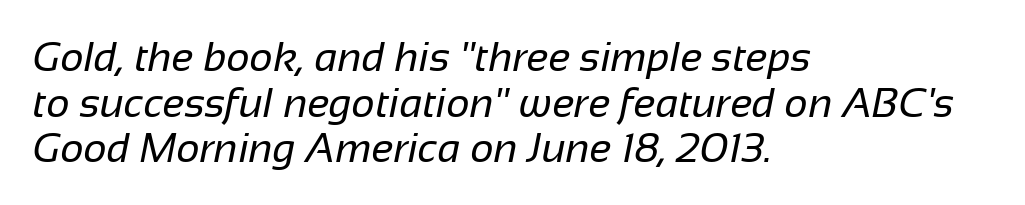
The image shows 41 px regular-weight sans-serif type; set left-aligned, tight line spacing (1.11x), normal letter spacing, not underlined; low stroke contrast and a medium x-height.
